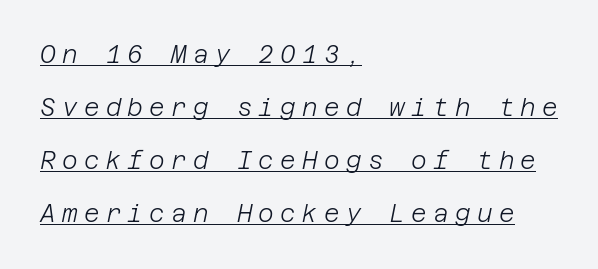
The image shows 24 px text type, italic (leaning right); set left-aligned, loose line spacing (2.21x), unusually wide letter spacing (+0.26 em), underlined.
